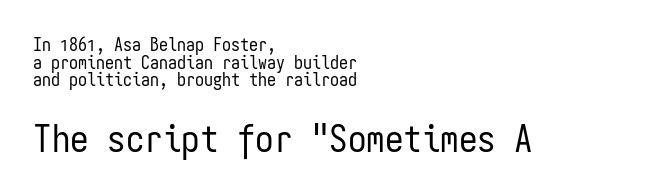
{"serif": "no", "italic": "no", "bold": "no", "weight": "regular", "width": "condensed", "stroke_contrast": "low", "x_height": "medium", "monospaced": "yes", "underline": "no", "align": "left", "line_spacing": "tight", "line_spacing_ratio": 0.98, "letter_spacing": "normal", "letter_spacing_em": 0.0, "larger_block": "second", "size_ratio": 2.06, "glyph_px": 37}
